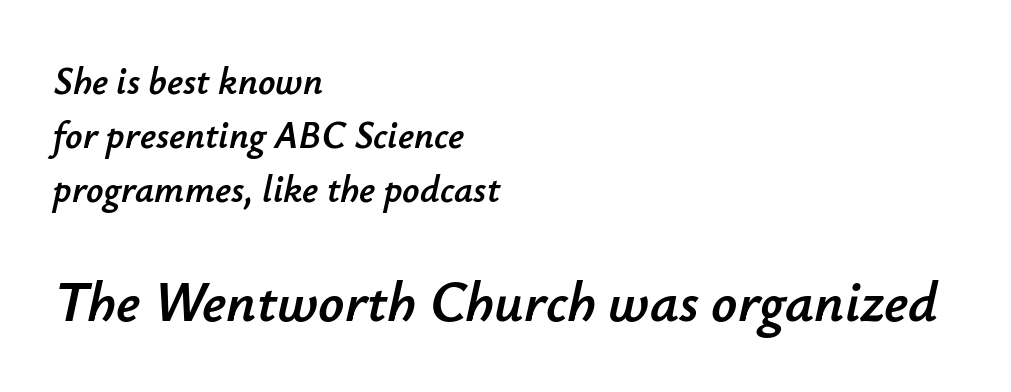
{"italic": "yes", "lean": "right", "slant_degrees": 12, "width": "normal", "stroke_contrast": "low", "x_height": "small", "monospaced": "no", "underline": "no", "align": "left", "line_spacing": "normal", "line_spacing_ratio": 1.42, "letter_spacing": "normal", "letter_spacing_em": 0.0, "larger_block": "second", "size_ratio": 1.5, "glyph_px": 57}
